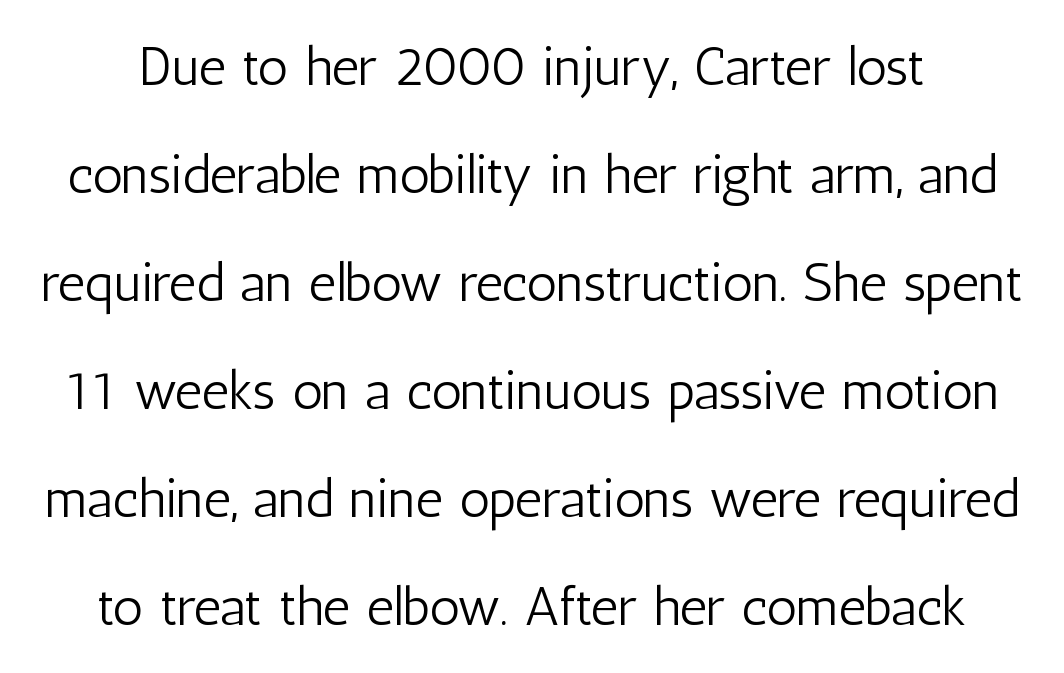
The font is comparable to plain body text, perhaps lighter. A bare baseline throughout the passage. Do the letters lean? They stand straight. Looks like regular typesetting: each glyph gets only the width it needs.
